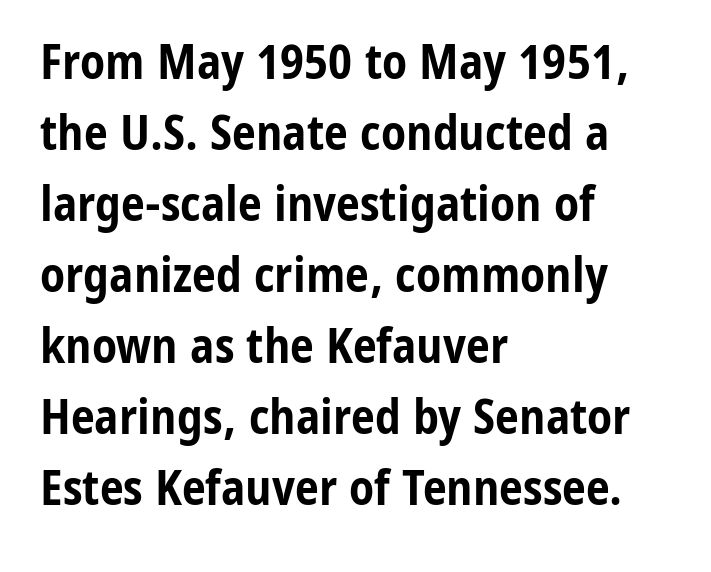
The image shows 48 px bold, condensed sans-serif type, upright; set left-aligned, normal line spacing (1.48x), normal letter spacing, not underlined; low stroke contrast and a medium x-height.
